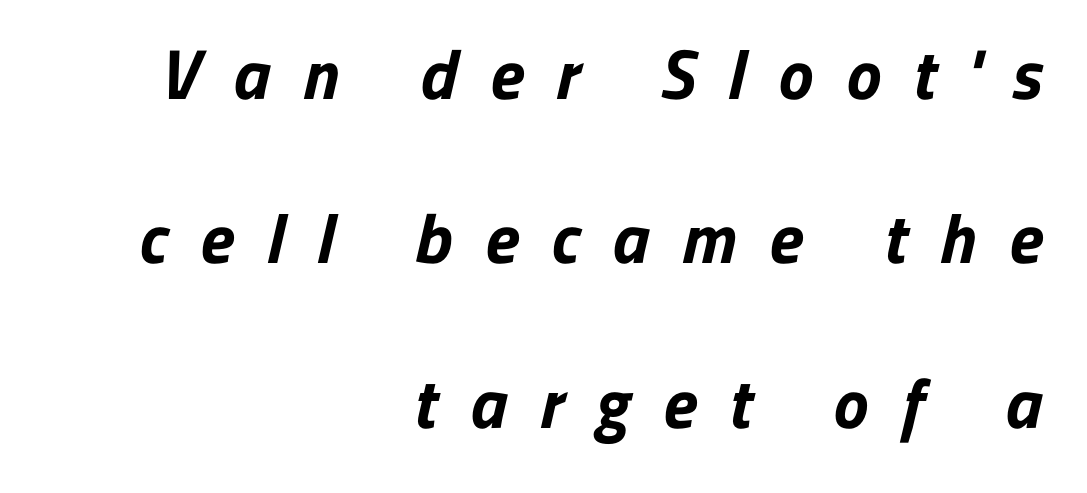
The image shows 70 px bold sans-serif type; set right-aligned, loose line spacing (2.35x), unusually wide letter spacing (+0.47 em), not underlined; low stroke contrast and a medium x-height.
